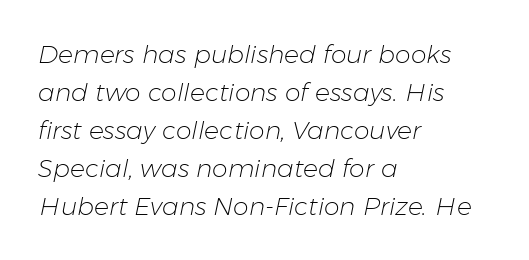
The image shows 25 px text type, italic (leaning right); set left-aligned, normal line spacing (1.52x), normal letter spacing, not underlined.
